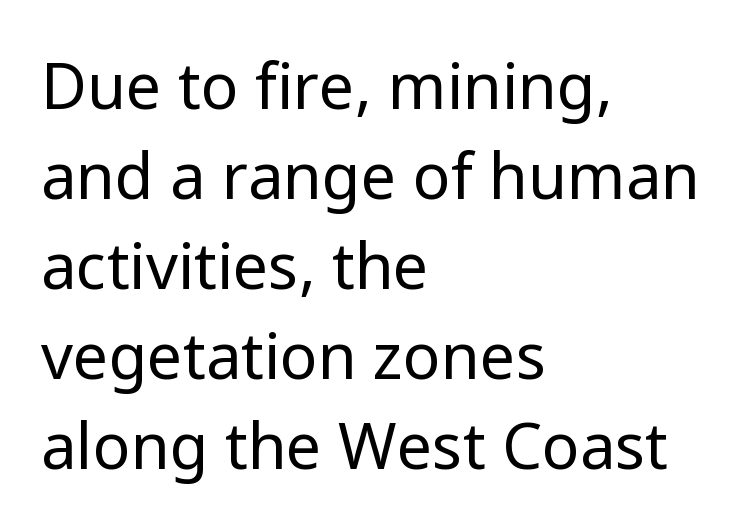
Stroke mass is kept to a normal reading level or below. Letterform terminals end flat and unadorned throughout the passage. The space between consecutive lines is moderate. Spacing verdict: proportional, widths tailored to each character.
